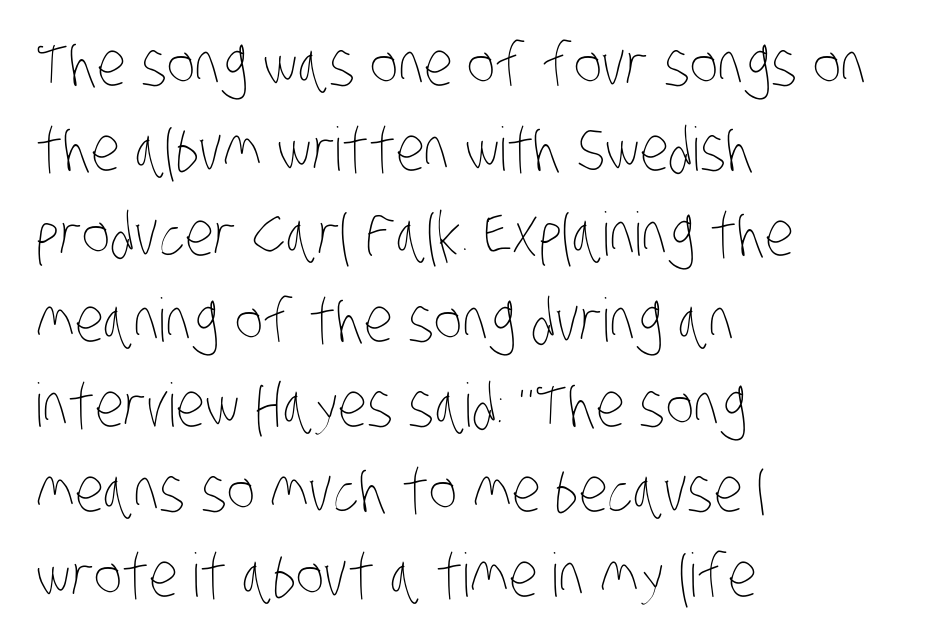
The image shows 60 px thin, condensed type; set left-aligned, normal line spacing (1.42x), normal letter spacing, not underlined; low stroke contrast and a large x-height.
